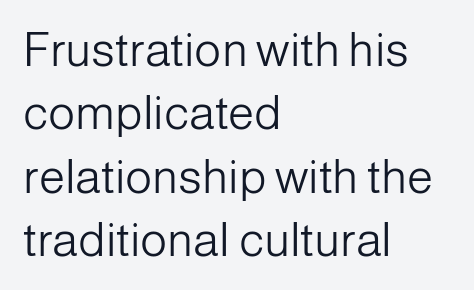
{"serif": "no", "italic": "no", "bold": "no", "weight": "light", "width": "normal", "stroke_contrast": "low", "x_height": "medium", "monospaced": "no", "underline": "no", "align": "left", "line_spacing": "normal", "line_spacing_ratio": 1.35, "letter_spacing": "normal", "letter_spacing_em": 0.0, "glyph_px": 47}
